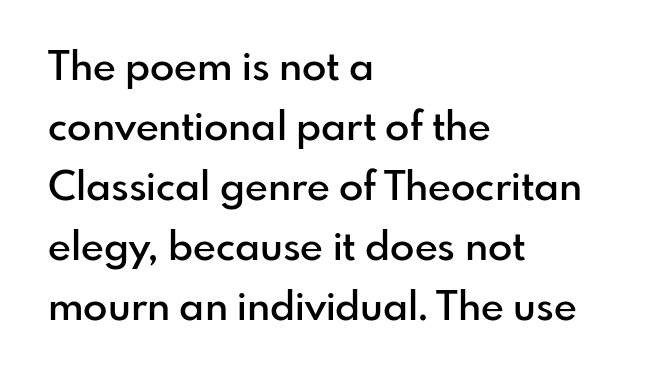
The image shows 40 px semibold sans-serif type, upright; set left-aligned, normal line spacing (1.5x), normal letter spacing, not underlined; low stroke contrast and a small x-height.
